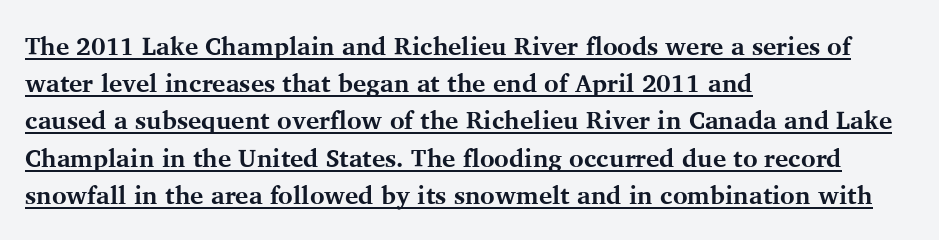
These lines are set flush left with a ragged right edge. The typesetting leans heavy: a genuine bold. Notice how the stems are strictly vertical — no italics here. Reading down the column, the eye jumps a familiar distance to each next line. The rendering uses the underline text-decoration.
